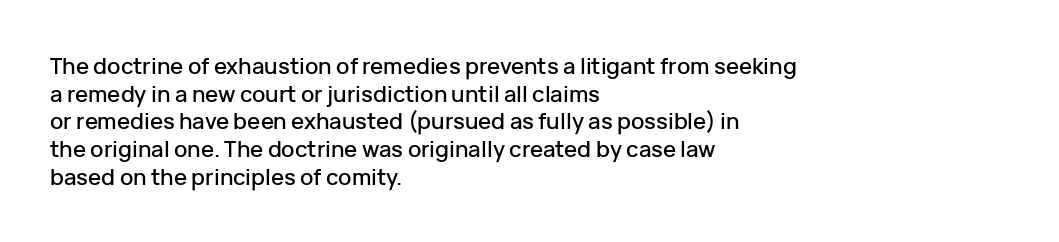
{"italic": "no", "underline": "no", "align": "left", "line_spacing": "normal", "line_spacing_ratio": 1.26, "letter_spacing": "normal", "letter_spacing_em": 0.0, "glyph_px": 22}
